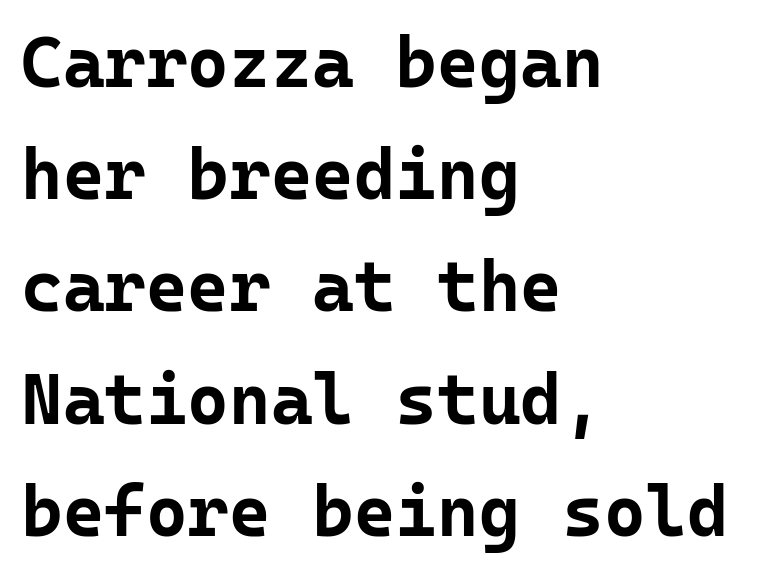
The image shows 71 px bold sans-serif type, upright, monospaced; set left-aligned, normal line spacing (1.58x), normal letter spacing, not underlined; low stroke contrast and a medium x-height.
